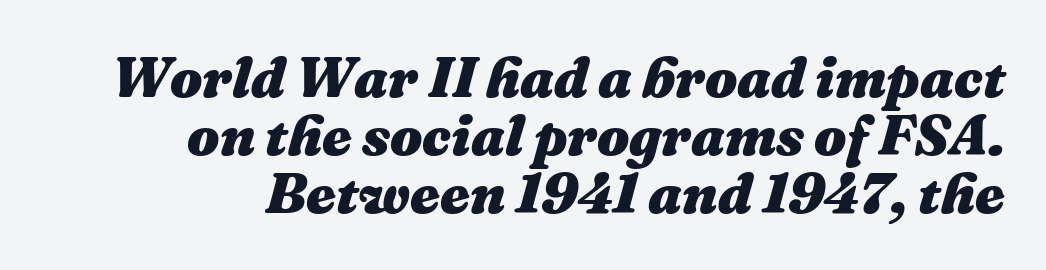
The image shows 57 px heavy type, italic (leaning right); set right-aligned, tight line spacing (1.02x), normal letter spacing, not underlined; medium stroke contrast and a medium x-height.
